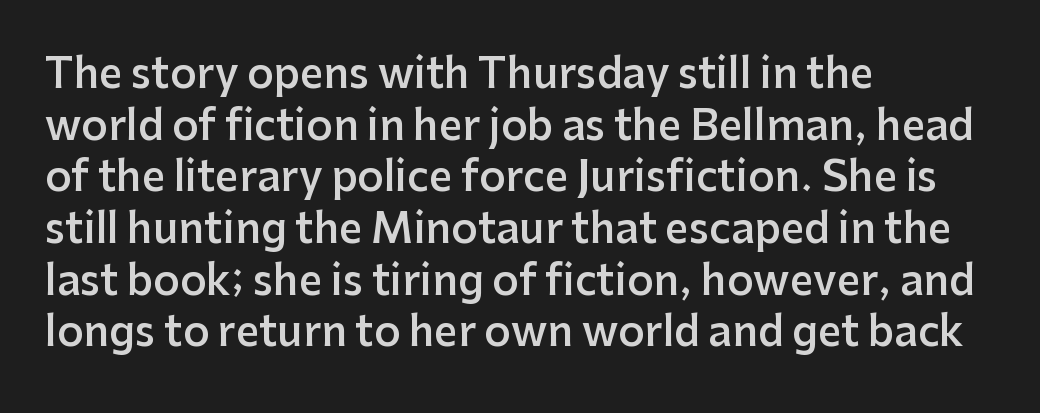
{"serif": "no", "italic": "no", "bold": "semi", "weight": "semibold", "width": "normal", "stroke_contrast": "low", "x_height": "medium", "monospaced": "no", "underline": "no", "align": "left", "line_spacing": "normal", "line_spacing_ratio": 1.26, "letter_spacing": "normal", "letter_spacing_em": 0.0, "glyph_px": 41}
